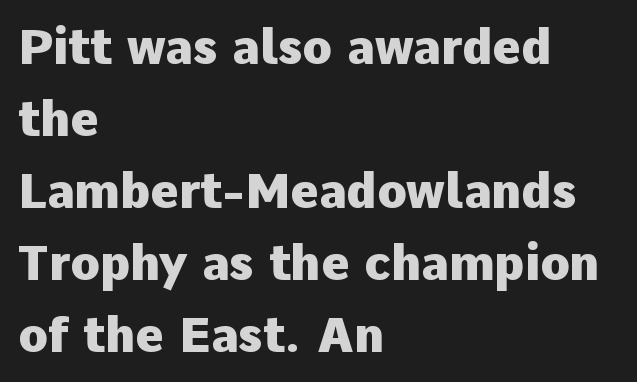
{"serif": "no", "italic": "no", "bold": "yes", "weight": "heavy", "width": "normal", "stroke_contrast": "low", "x_height": "medium", "monospaced": "no", "underline": "no", "align": "left", "line_spacing": "normal", "line_spacing_ratio": 1.5, "letter_spacing": "normal", "letter_spacing_em": 0.0, "glyph_px": 48}
